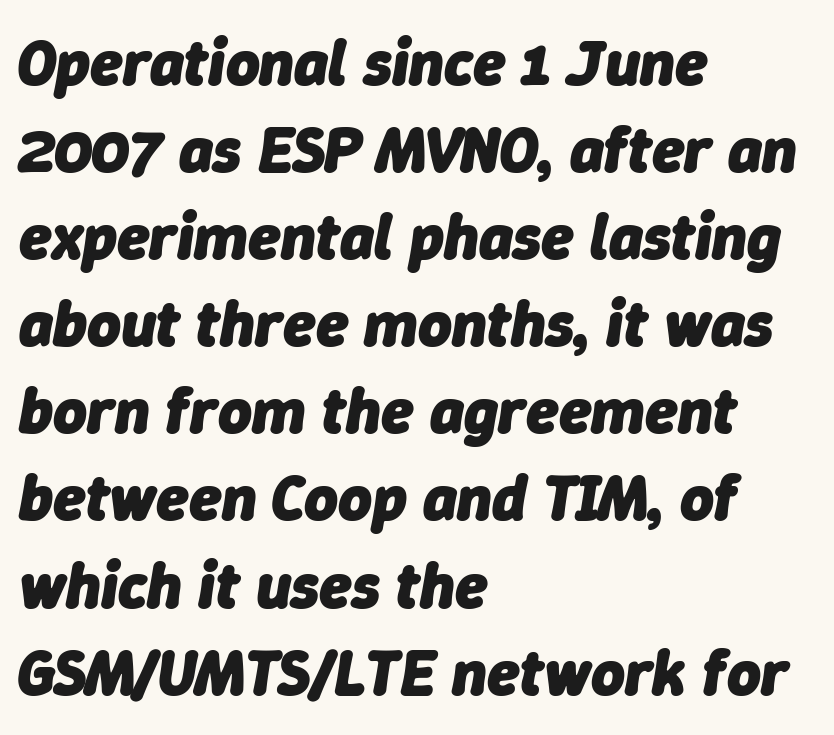
The image shows 65 px heavy type, italic (leaning right); set left-aligned, normal line spacing (1.34x), normal letter spacing, not underlined; low stroke contrast and a medium x-height.
